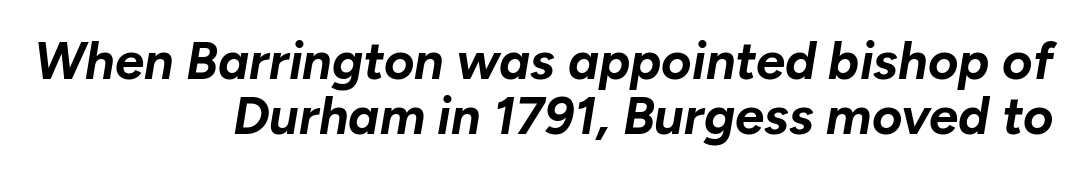
The string is rendered with underlining switched off. Yep, that's italic — everything's leaning. Note the varied advance widths — an 'i' is clearly narrower than an 'm'. Between one letter and the next there's only the usual sliver of space. Weight check: bold — yes, fully.
